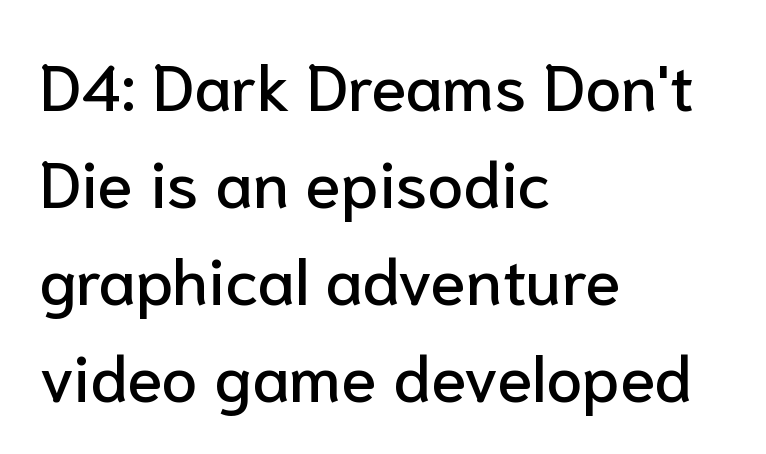
{"serif": "no", "italic": "no", "width": "normal", "stroke_contrast": "low", "x_height": "medium", "monospaced": "no", "underline": "no", "align": "left", "line_spacing": "normal", "line_spacing_ratio": 1.49, "letter_spacing": "normal", "letter_spacing_em": 0.0, "glyph_px": 65}
